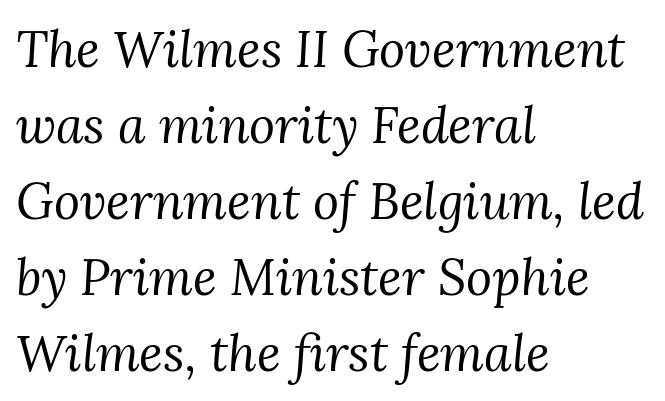
The image shows 50 px regular-weight serif type, italic (leaning right); set left-aligned, normal line spacing (1.52x), normal letter spacing, not underlined; medium stroke contrast and a medium x-height.
